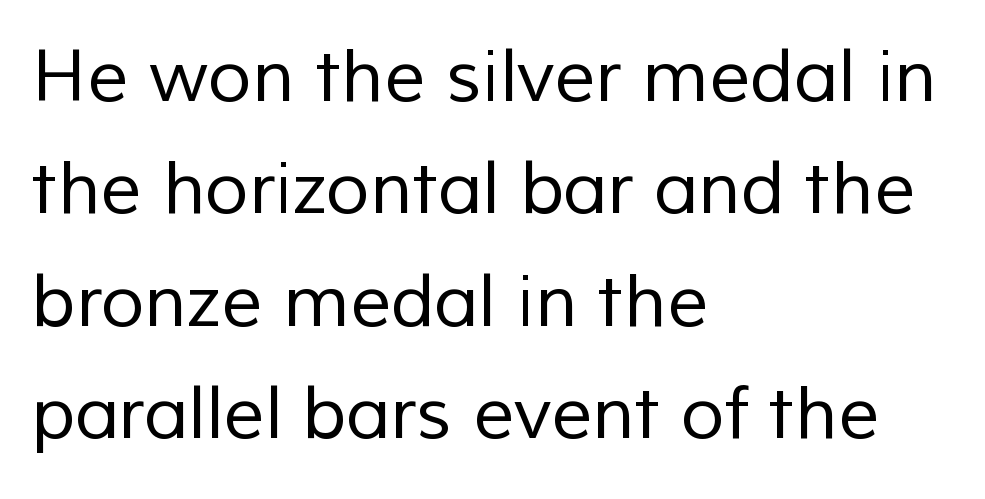
{"serif": "no", "bold": "no", "weight": "regular", "width": "normal", "stroke_contrast": "low", "x_height": "medium", "monospaced": "no", "underline": "no", "align": "left", "line_spacing": "normal", "line_spacing_ratio": 1.56, "letter_spacing": "normal", "letter_spacing_em": 0.0, "glyph_px": 72}
